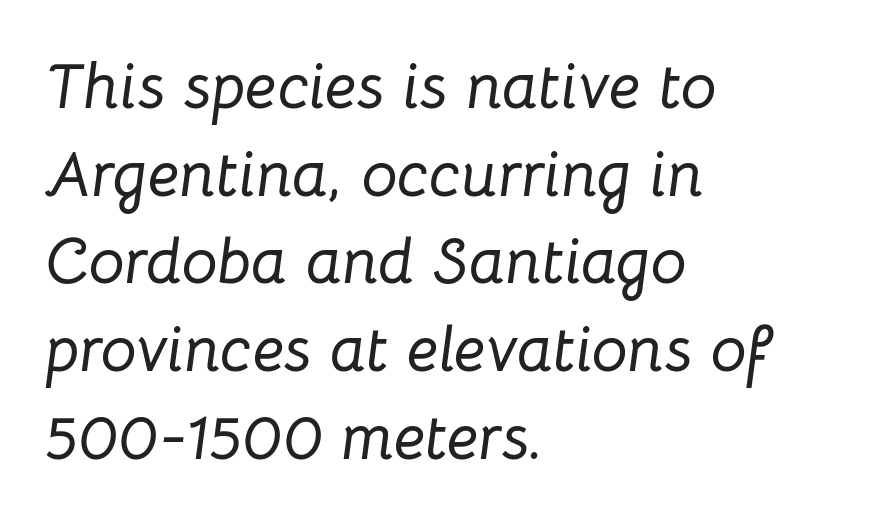
The image shows 64 px text type, italic (leaning right); set left-aligned, normal line spacing (1.37x), normal letter spacing, not underlined; low stroke contrast and a medium x-height.
